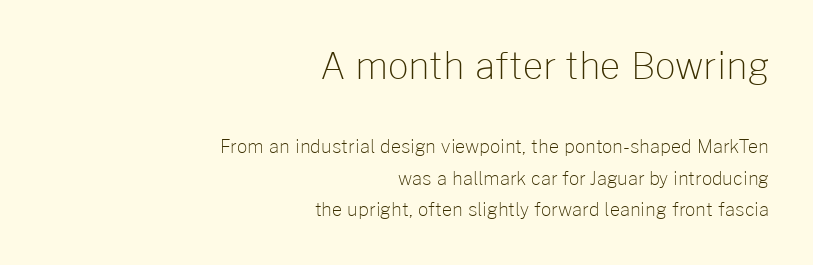
The image shows 36 px light sans-serif type, upright; set right-aligned, line spacing 1.74x, normal letter spacing, not underlined; the first (top) block is 2.0x larger; low stroke contrast and a medium x-height.
